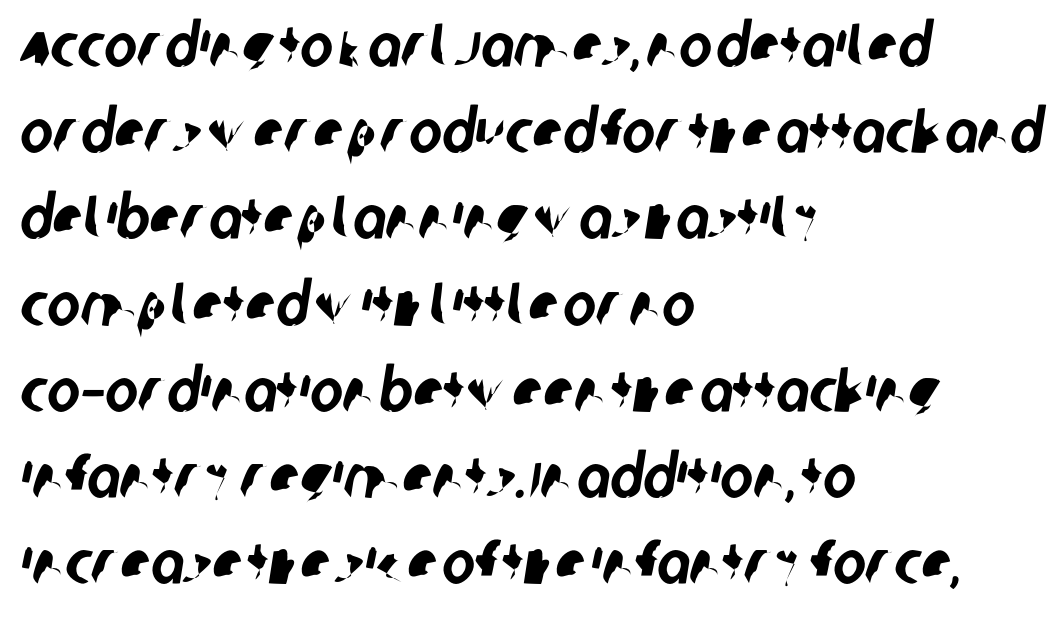
{"serif": "no", "width": "condensed", "stroke_contrast": "low", "x_height": "large", "monospaced": "no", "underline": "no", "align": "left", "line_spacing": "normal", "line_spacing_ratio": 1.39, "letter_spacing": "normal", "letter_spacing_em": 0.0, "glyph_px": 62}
